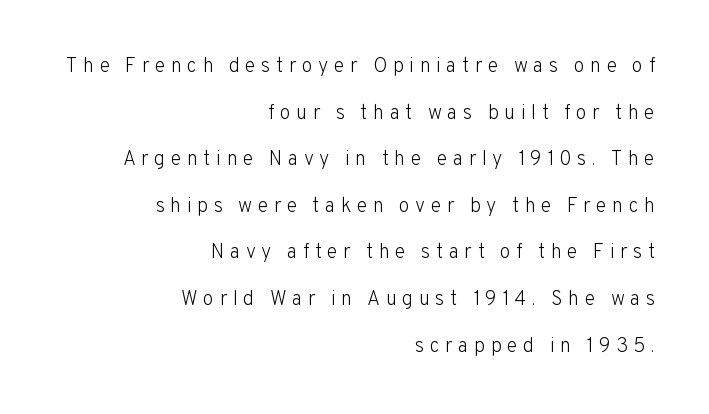
The image shows 20 px text type, upright; set right-aligned, loose line spacing (2.33x), unusually wide letter spacing (+0.27 em), not underlined.
